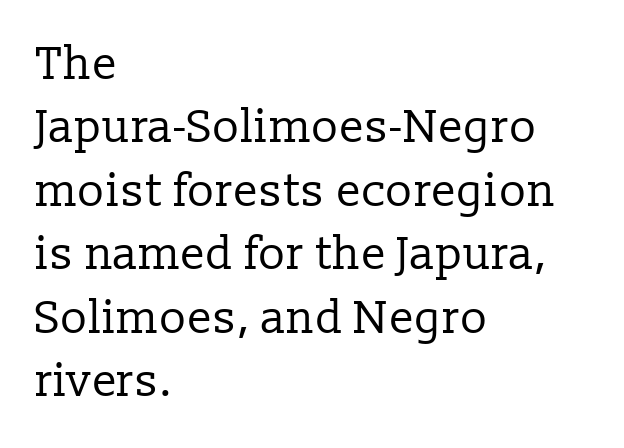
{"serif": "yes", "italic": "no", "bold": "no", "weight": "regular", "width": "normal", "stroke_contrast": "low", "x_height": "medium", "monospaced": "no", "underline": "no", "align": "left", "line_spacing": "normal", "line_spacing_ratio": 1.38, "letter_spacing": "normal", "letter_spacing_em": 0.0, "glyph_px": 46}
